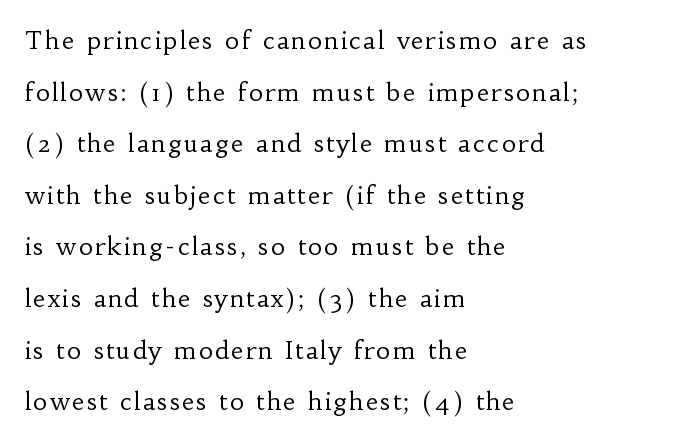
Caption: multi-line text, flush left, ragged right. These lines were composed using upright roman letters. Unmarked baselines from the first word to the last. The space between consecutive lines is lavish. Heft: none added — not bold.
